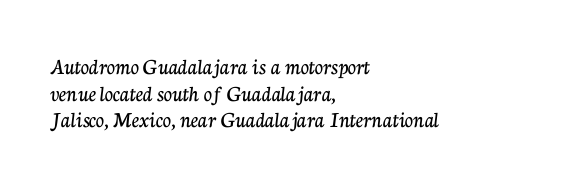
{"underline": "no", "align": "left", "line_spacing_ratio": 1.16, "letter_spacing": "normal", "letter_spacing_em": 0.0, "glyph_px": 23}
